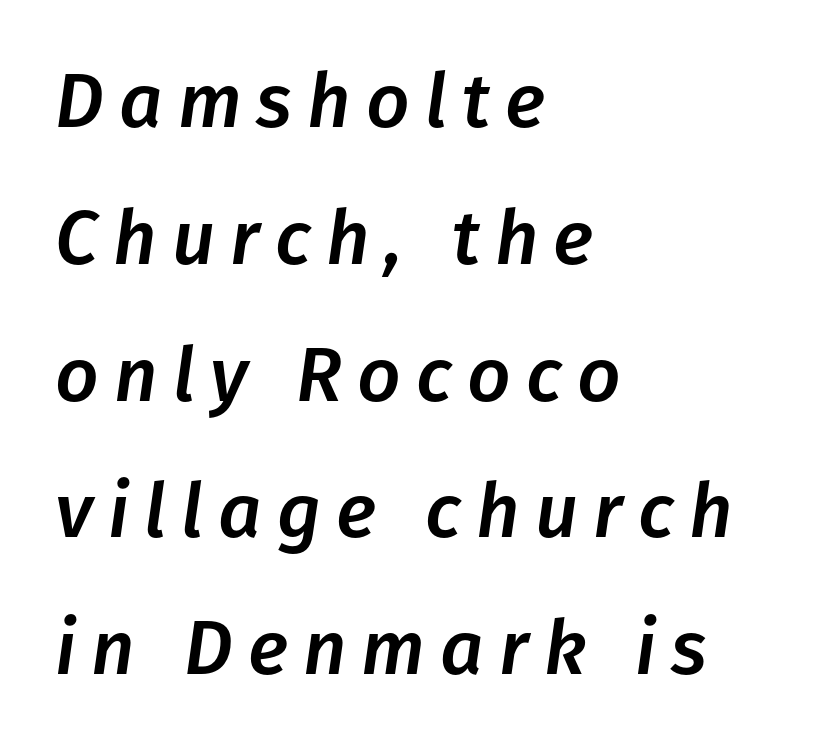
The image shows 76 px text type, italic (leaning right); set left-aligned, line spacing 1.8x, unusually wide letter spacing (+0.2 em), not underlined; low stroke contrast and a medium x-height.
